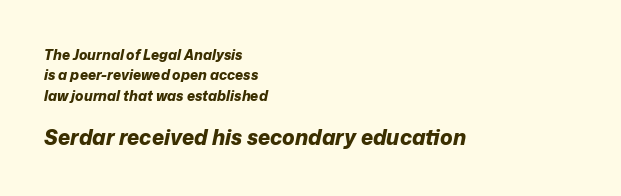
The text block is weighted toward the left margin, trailing off unevenly rightward. The line texture is even and compact thanks to regular tracking. Check under the words: just untouched page. Size hierarchy here favors the trailing block over the leading one. The face used here has the dense, thick strokes of a bold.
